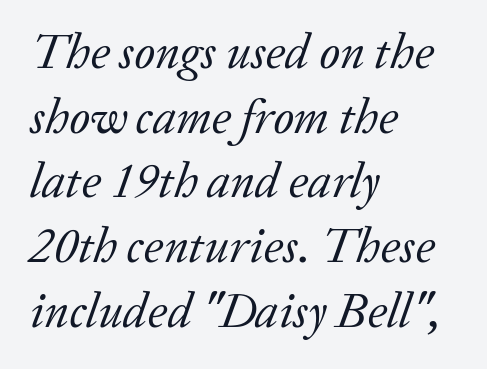
{"serif": "yes", "italic": "yes", "lean": "right", "slant_degrees": 20, "bold": "no", "weight": "regular", "width": "normal", "stroke_contrast": "low", "x_height": "medium", "monospaced": "no", "underline": "no", "align": "left", "line_spacing": "normal", "line_spacing_ratio": 1.32, "letter_spacing": "normal", "letter_spacing_em": 0.0, "glyph_px": 49}
